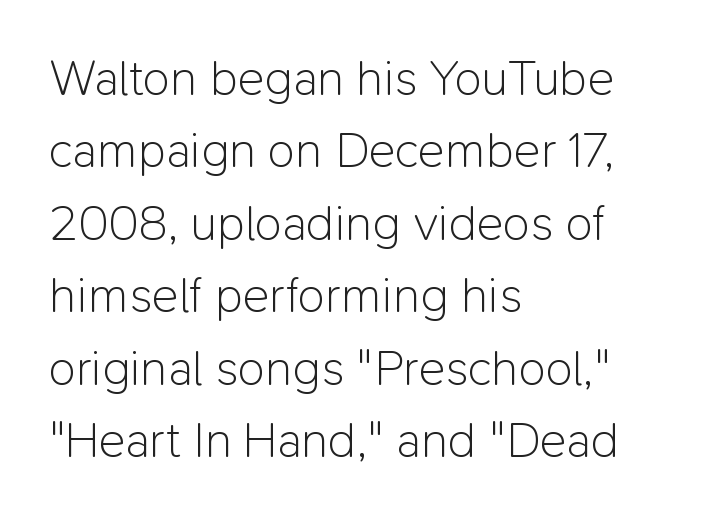
The image shows 50 px light sans-serif type, upright; set left-aligned, normal line spacing (1.45x), normal letter spacing, not underlined; low stroke contrast and a medium x-height.
